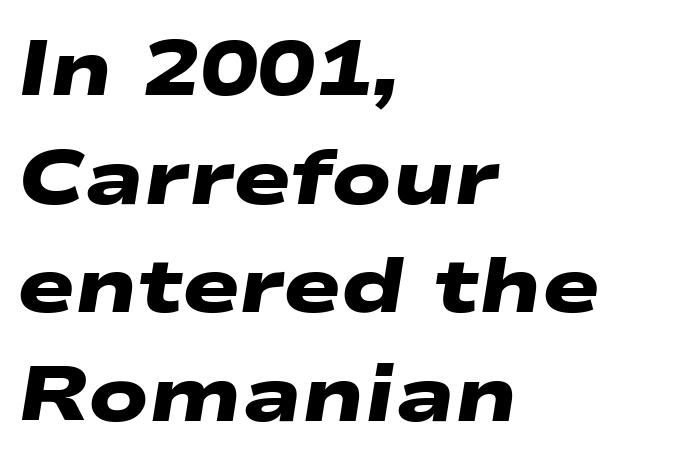
Q: Is the text bold? A: Yes.
Q: Is the typeface a serif or a sans-serif typeface? A: Sans-serif.
Q: Is the text underlined? A: No.
Q: How is the paragraph aligned? A: Left-aligned.
Q: Is the spacing between letters normal or unusually wide? A: Normal.
Q: Is the spacing between lines tight, normal or loose? A: Normal.
Q: Width (condensed, normal, or wide)? A: Wide.
Q: Stroke contrast? A: Low.
Q: x-height? A: Medium.
Q: Monospaced? A: No.
